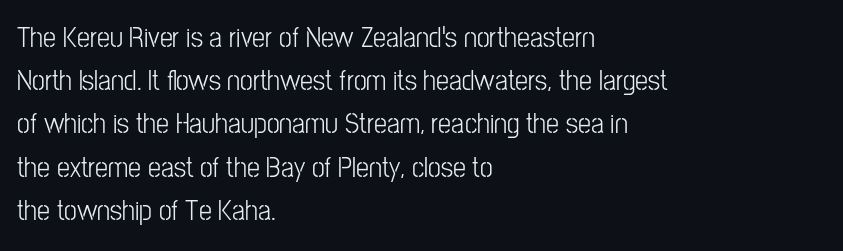
Line starts are locked; line ends wander. Type without underlining. The letters stand upright; this is a roman face. In terms of letterform style, serifs are entirely absent.
